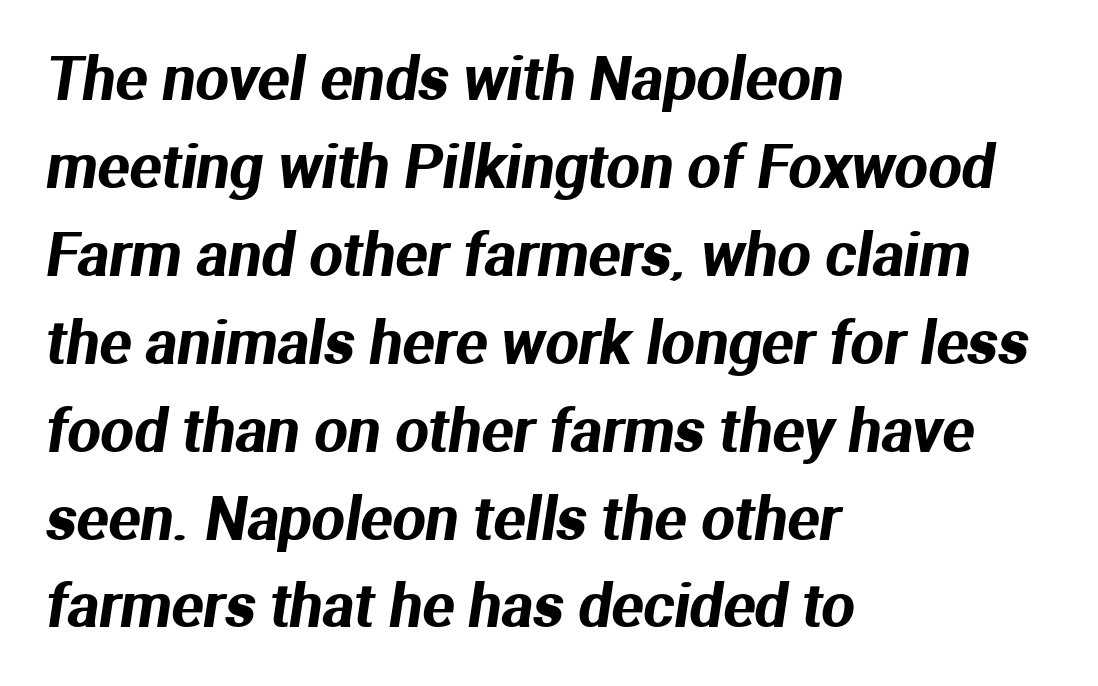
Q: Is the typeface a serif or a sans-serif typeface? A: Sans-serif.
Q: Is the text underlined? A: No.
Q: How is the paragraph aligned? A: Left-aligned.
Q: Is the spacing between letters normal or unusually wide? A: Normal.
Q: Is the spacing between lines tight, normal or loose? A: Normal.
Q: Width (condensed, normal, or wide)? A: Normal.
Q: Stroke contrast? A: Medium.
Q: x-height? A: Medium.
Q: Monospaced? A: No.
